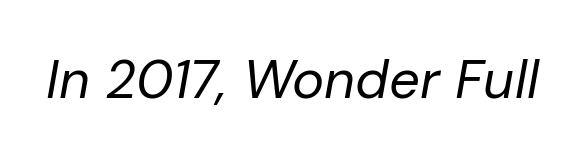
{"italic": "yes", "lean": "right", "slant_degrees": 10, "bold": "no", "weight": "regular", "width": "normal", "stroke_contrast": "low", "x_height": "medium", "monospaced": "no", "underline": "no", "letter_spacing": "normal", "letter_spacing_em": 0.0, "glyph_px": 54}
